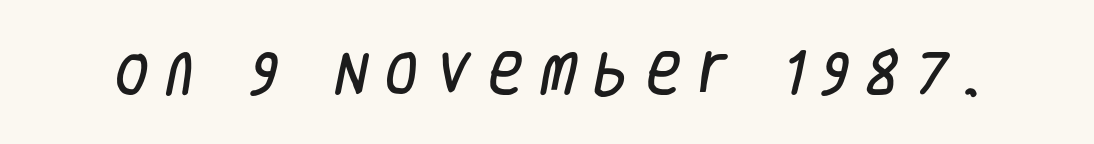
{"serif": "no", "width": "condensed", "stroke_contrast": "low", "x_height": "large", "monospaced": "no", "underline": "no", "letter_spacing": "wide", "letter_spacing_em": 0.39, "glyph_px": 47}
